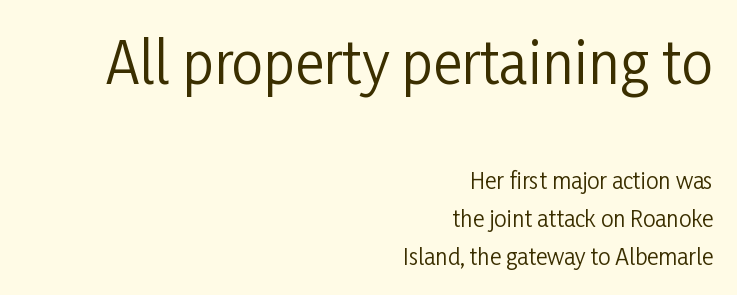
Q: Is the text bold? A: No.
Q: Is the text italic (slanted)? A: No, it is upright.
Q: Is the typeface a serif or a sans-serif typeface? A: Sans-serif.
Q: Is the text underlined? A: No.
Q: How is the paragraph aligned? A: Right-aligned.
Q: Is the spacing between letters normal or unusually wide? A: Normal.
Q: Which block of text is set in a larger size, the first (top) or the second (bottom)? A: The first (top) one.
Q: Width (condensed, normal, or wide)? A: Condensed.
Q: Stroke contrast? A: Low.
Q: x-height? A: Medium.
Q: Monospaced? A: No.
